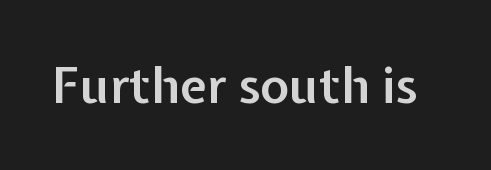
These lines are composed in type without serifs. Bare-footed words on every line. Each letter keeps its own natural width here, so spacing adapts to shape. Designer's note — italics off, roman on. Spacing between characters is what you'd get straight out of the box. Heft: intermediate — a semibold.
